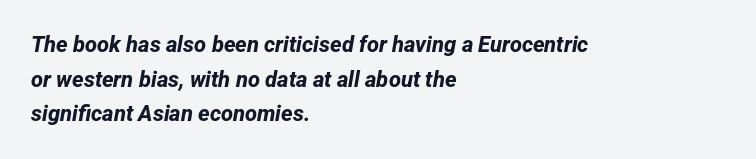
Notice how the passage keeps a crisp vertical edge on the left only. A normal amount of white space separates one row of letters from the next. These lines keep a tight, regular rhythm from letter to letter. The strip under each line holds only bare page.
